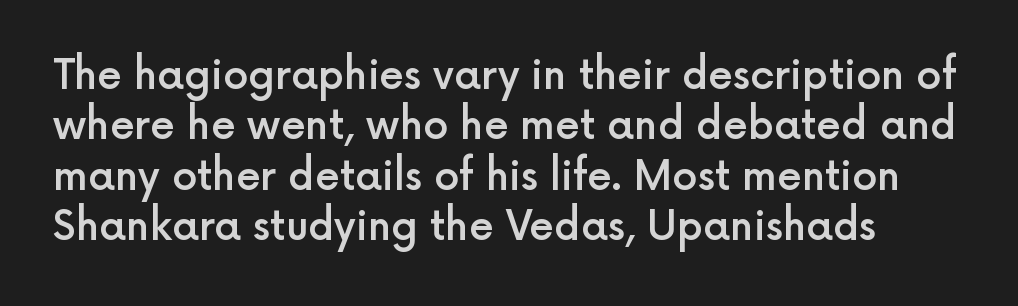
Q: Is the text bold? A: Semi-bold.
Q: Is the text italic (slanted)? A: No, it is upright.
Q: Is the typeface a serif or a sans-serif typeface? A: Sans-serif.
Q: Is the text underlined? A: No.
Q: Is the spacing between letters normal or unusually wide? A: Normal.
Q: Is the spacing between lines tight, normal or loose? A: Normal.
Q: Width (condensed, normal, or wide)? A: Normal.
Q: x-height? A: Medium.
Q: Monospaced? A: No.
